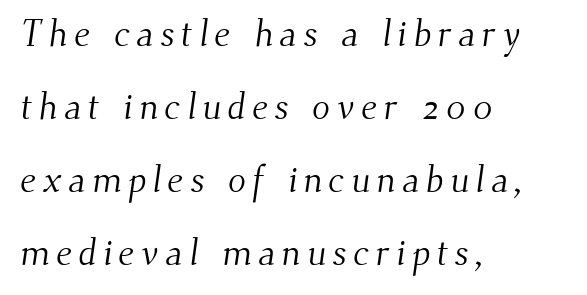
Alignment: flush left. No heavy texture on the line: the type isn't bold. Whoever set this chose breathing room over compactness in the vertical rhythm. To sum up the face: it has serifs. Check the space under the baseline: it is left empty.
